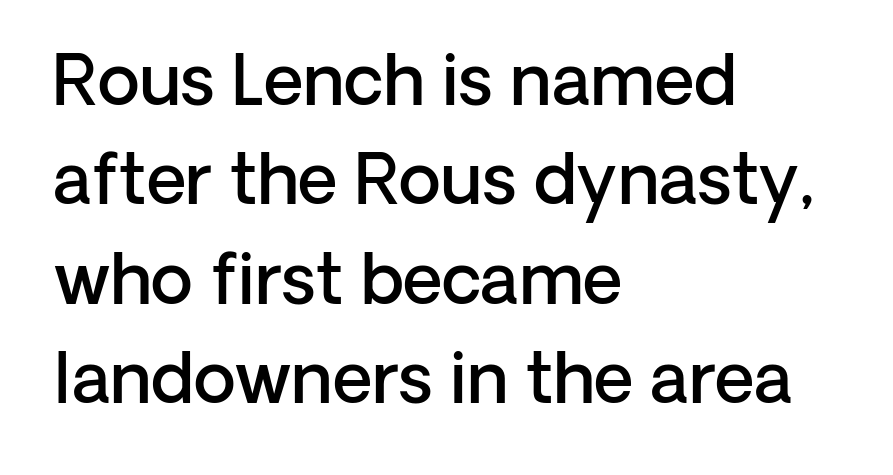
Lines of text with bare space underneath. Whoever set this chose a conventional vertical rhythm. This sample has the flowing, uneven cadence of proportional lettering. Firm but not heavy-handed strokes: this text is semibold. These lines were composed using upright roman letters.
